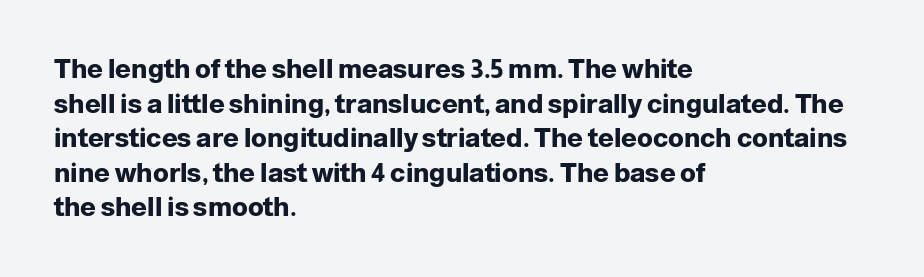
The image shows 26 px bold type, upright; set left-aligned, normal line spacing (1.33x), normal letter spacing, not underlined.
